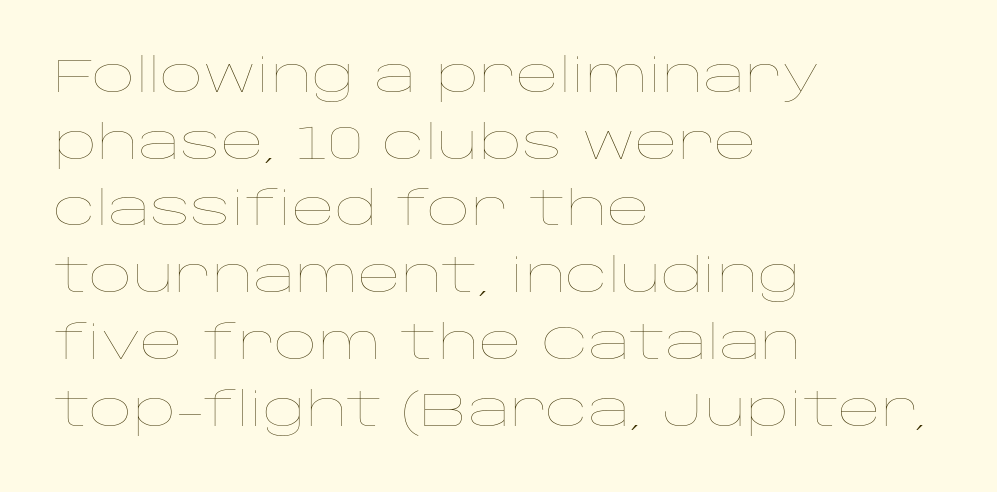
The image shows 47 px thin, wide type, upright; set left-aligned, normal line spacing (1.42x), normal letter spacing, not underlined; low stroke contrast and a large x-height.
